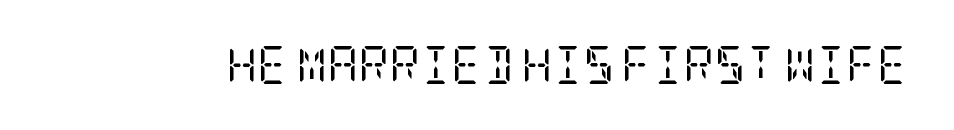
The image shows 38 px regular-weight, condensed serif type, upright; set normal letter spacing, not underlined; low stroke contrast and a large x-height.
